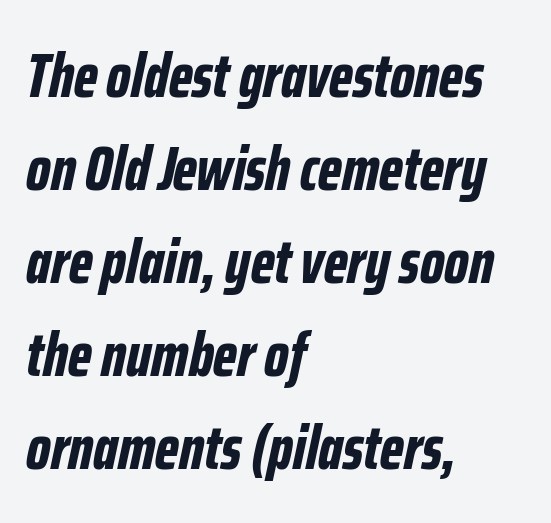
{"italic": "yes", "lean": "right", "slant_degrees": 12, "bold": "yes", "weight": "bold", "width": "condensed", "stroke_contrast": "low", "x_height": "medium", "monospaced": "no", "underline": "no", "align": "left", "line_spacing": "normal", "line_spacing_ratio": 1.5, "letter_spacing": "normal", "letter_spacing_em": 0.0, "glyph_px": 62}
